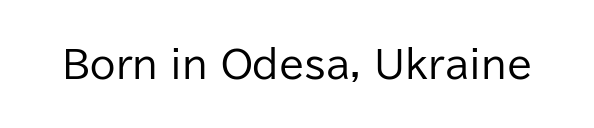
The image shows 37 px regular-weight sans-serif type, upright; set normal letter spacing, not underlined; low stroke contrast and a medium x-height.
